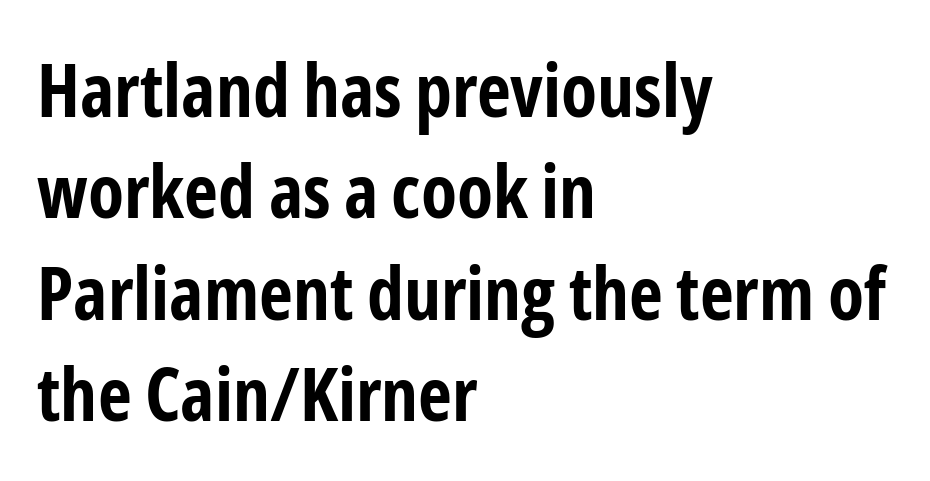
Q: Is the text bold? A: Yes.
Q: Is the text italic (slanted)? A: No, it is upright.
Q: Is the typeface a serif or a sans-serif typeface? A: Sans-serif.
Q: Is the text underlined? A: No.
Q: How is the paragraph aligned? A: Left-aligned.
Q: Is the spacing between letters normal or unusually wide? A: Normal.
Q: Is the spacing between lines tight, normal or loose? A: Normal.
Q: Width (condensed, normal, or wide)? A: Condensed.
Q: Stroke contrast? A: Low.
Q: x-height? A: Medium.
Q: Monospaced? A: No.
